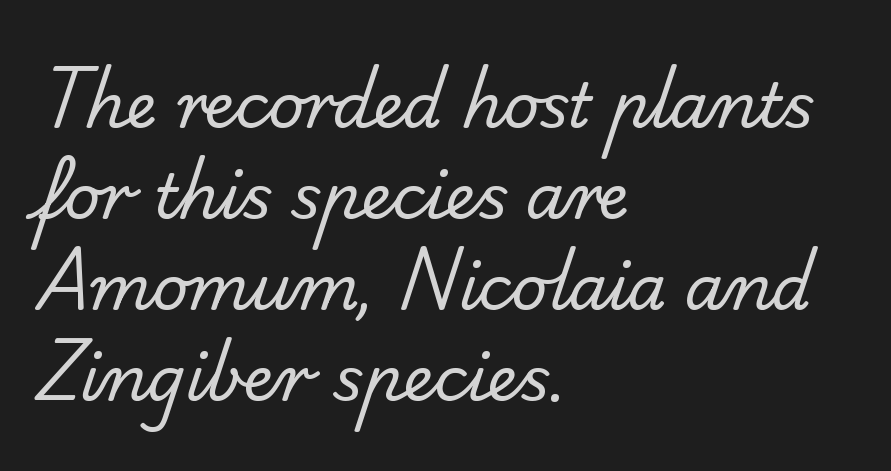
Q: Is the text bold? A: No.
Q: Is the typeface a serif or a sans-serif typeface? A: Sans-serif.
Q: Is the text underlined? A: No.
Q: How is the paragraph aligned? A: Left-aligned.
Q: Is the spacing between letters normal or unusually wide? A: Normal.
Q: Is the spacing between lines tight, normal or loose? A: Normal.
Q: Width (condensed, normal, or wide)? A: Normal.
Q: Stroke contrast? A: Low.
Q: x-height? A: Small.
Q: Monospaced? A: No.
